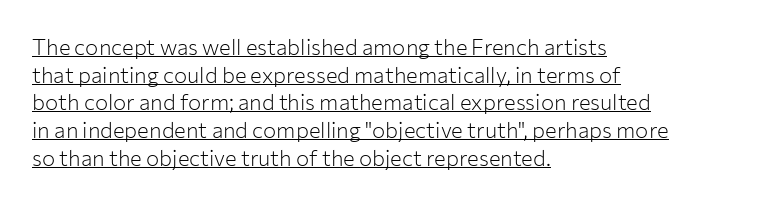
The image shows 22 px text type, upright; set left-aligned, normal line spacing (1.26x), normal letter spacing, underlined.
